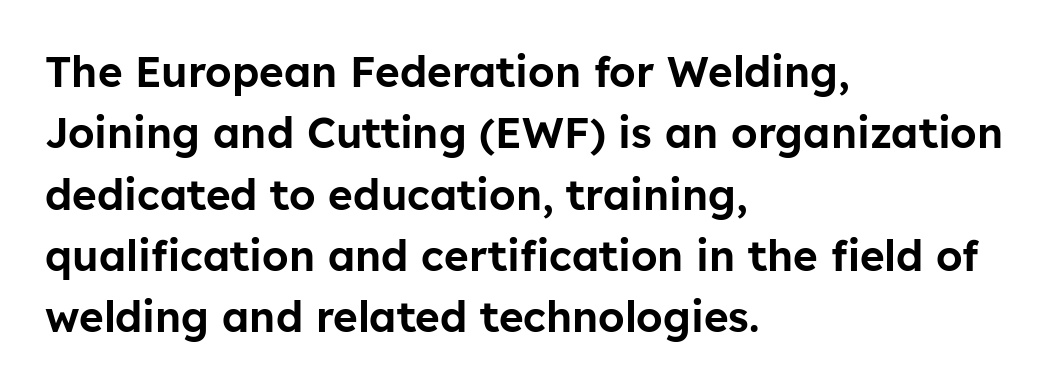
The image shows 42 px sans-serif type, upright; set left-aligned, normal line spacing (1.46x), normal letter spacing, not underlined; low stroke contrast and a medium x-height.
